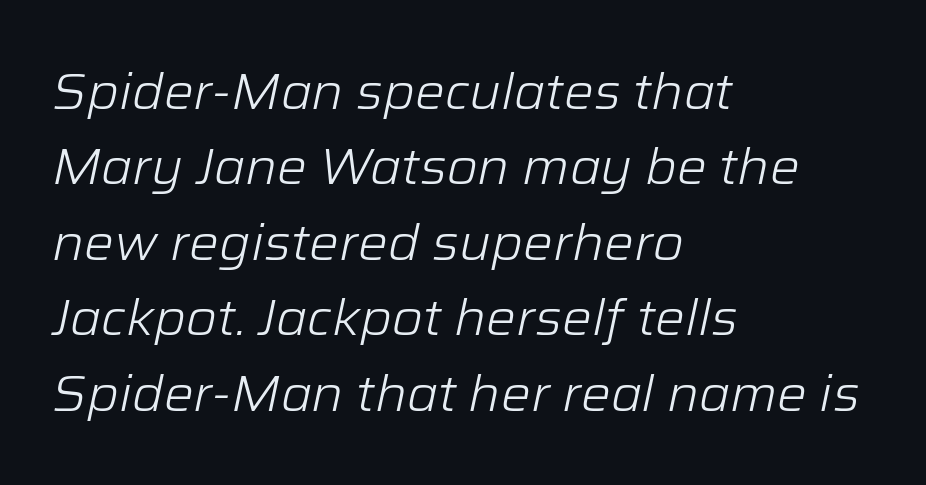
Q: Is the text bold? A: No.
Q: Is the text italic (slanted)? A: Yes, it leans right by about 12 degrees.
Q: Is the text underlined? A: No.
Q: How is the paragraph aligned? A: Left-aligned.
Q: Is the spacing between letters normal or unusually wide? A: Normal.
Q: Is the spacing between lines tight, normal or loose? A: Normal.
Q: Width (condensed, normal, or wide)? A: Normal.
Q: Stroke contrast? A: Low.
Q: x-height? A: Medium.
Q: Monospaced? A: No.
